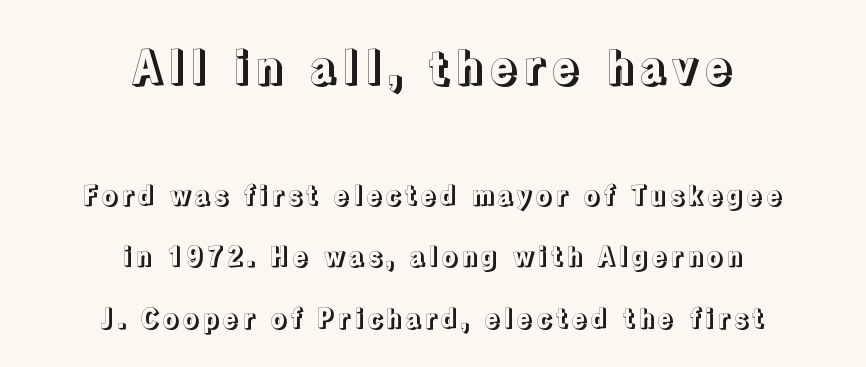
The image shows 45 px text type, upright; set centered, loose line spacing (2.37x), not underlined; the first (top) block is 1.73x larger; a medium x-height.
